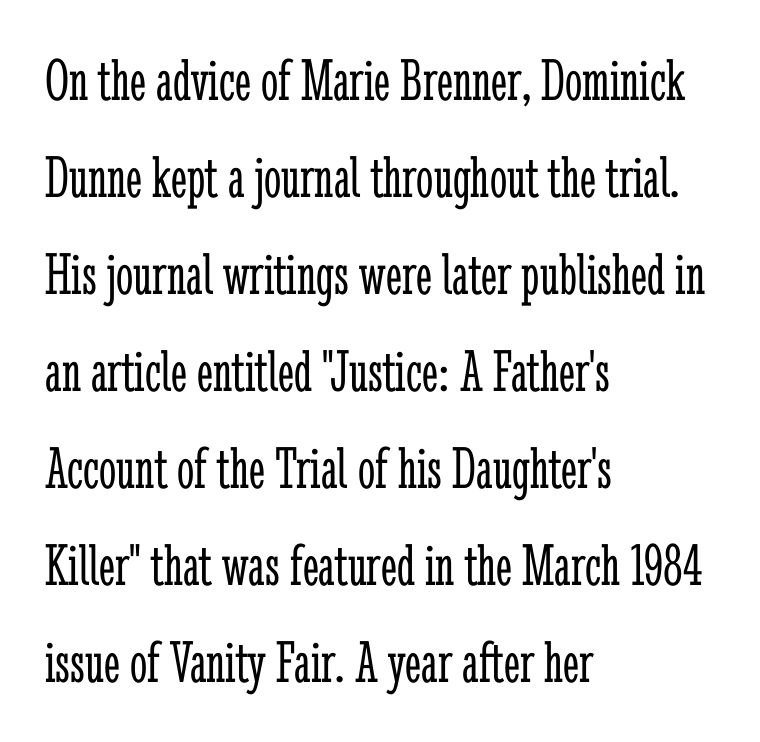
Q: Is the text bold? A: No.
Q: Is the text italic (slanted)? A: No, it is upright.
Q: Is the typeface a serif or a sans-serif typeface? A: Serif.
Q: Is the text underlined? A: No.
Q: How is the paragraph aligned? A: Left-aligned.
Q: Is the spacing between letters normal or unusually wide? A: Normal.
Q: Is the spacing between lines tight, normal or loose? A: Normal.
Q: Width (condensed, normal, or wide)? A: Condensed.
Q: Stroke contrast? A: Low.
Q: x-height? A: Medium.
Q: Monospaced? A: No.
